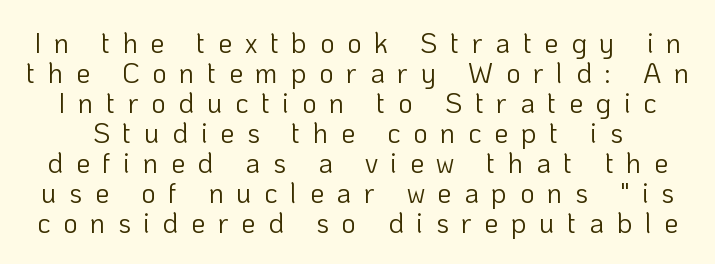
Q: Is the text bold? A: No.
Q: Is the text italic (slanted)? A: No, it is upright.
Q: Is the typeface a serif or a sans-serif typeface? A: Sans-serif.
Q: Is the text underlined? A: No.
Q: Is the spacing between letters normal or unusually wide? A: Unusually wide.
Q: Is the spacing between lines tight, normal or loose? A: Tight.
Q: Width (condensed, normal, or wide)? A: Normal.
Q: Stroke contrast? A: Low.
Q: x-height? A: Medium.
Q: Monospaced? A: No.
